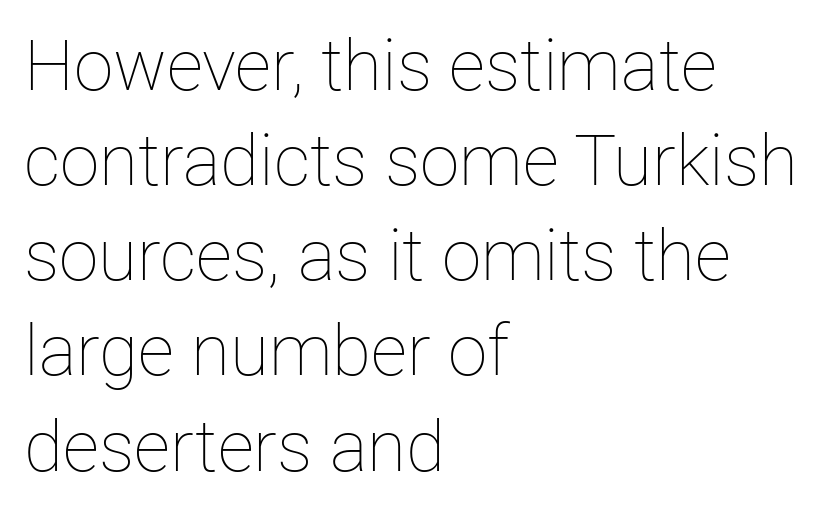
{"italic": "no", "bold": "no", "weight": "thin", "width": "normal", "stroke_contrast": "low", "x_height": "medium", "monospaced": "no", "underline": "no", "align": "left", "line_spacing": "normal", "line_spacing_ratio": 1.34, "letter_spacing": "normal", "letter_spacing_em": 0.0, "glyph_px": 71}
